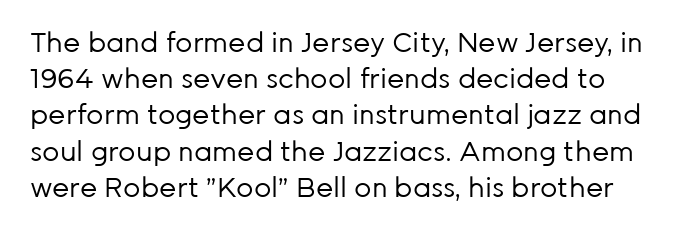
Q: Is the text bold? A: No.
Q: Is the text italic (slanted)? A: No, it is upright.
Q: Is the text underlined? A: No.
Q: Is the spacing between letters normal or unusually wide? A: Normal.
Q: Is the spacing between lines tight, normal or loose? A: Normal.
